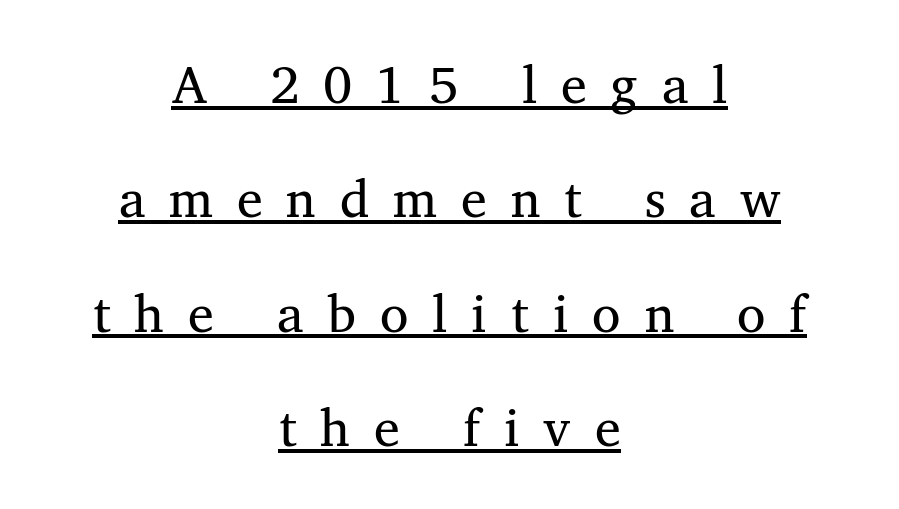
The image shows 52 px regular-weight serif type, upright; set centered, loose line spacing (2.2x), unusually wide letter spacing (+0.46 em), underlined; medium stroke contrast and a medium x-height.
